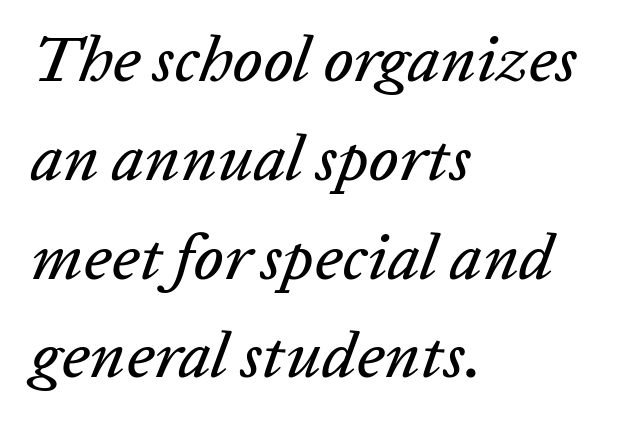
{"italic": "yes", "lean": "right", "slant_degrees": 20, "width": "normal", "stroke_contrast": "low", "x_height": "medium", "monospaced": "no", "underline": "no", "align": "left", "line_spacing": "normal", "line_spacing_ratio": 1.52, "letter_spacing": "normal", "letter_spacing_em": 0.0, "glyph_px": 65}
